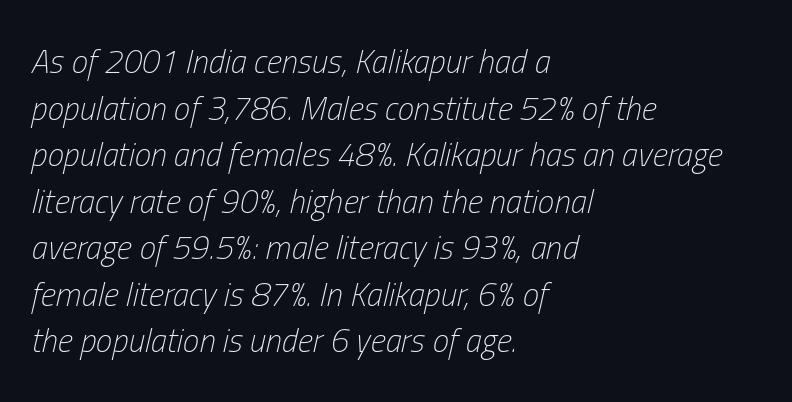
The image shows 33 px light, condensed type, italic (leaning right); set left-aligned, normal line spacing (1.41x), normal letter spacing, not underlined; low stroke contrast and a medium x-height.
